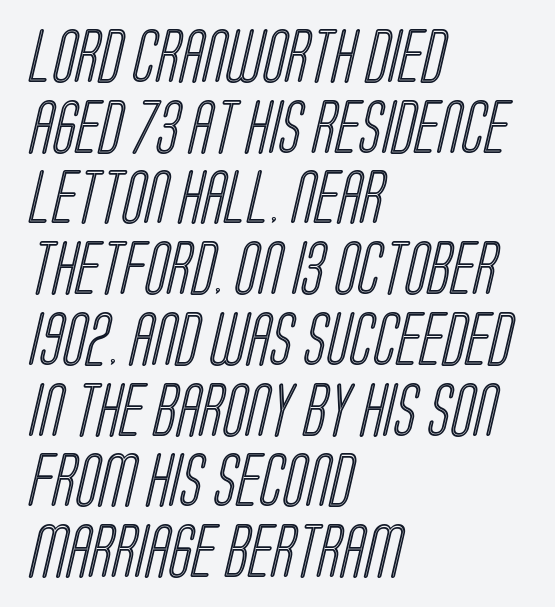
The image shows 54 px condensed type; set left-aligned, normal line spacing (1.31x), normal letter spacing, not underlined; a large x-height.
